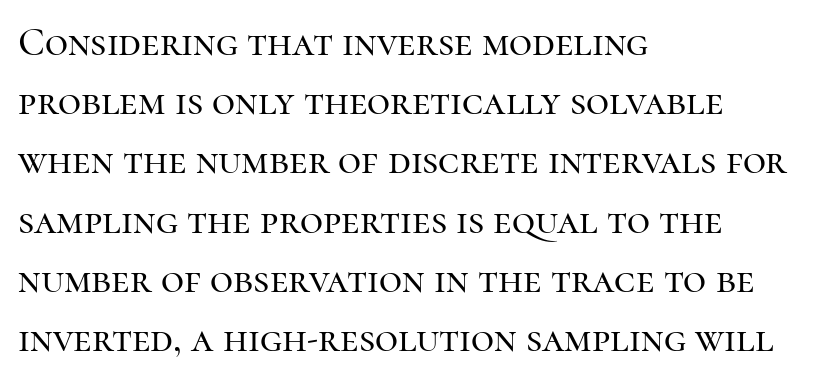
{"serif": "yes", "italic": "no", "width": "normal", "stroke_contrast": "high", "x_height": "medium", "monospaced": "no", "underline": "no", "align": "left", "line_spacing": "normal", "line_spacing_ratio": 1.48, "letter_spacing": "normal", "letter_spacing_em": 0.0, "glyph_px": 40}
